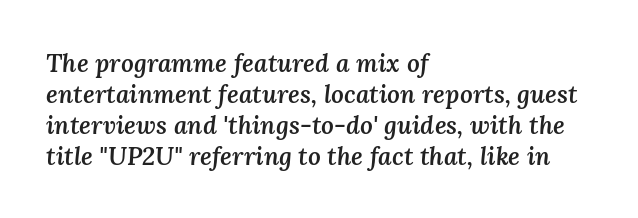
Q: Is the text bold? A: Semi-bold.
Q: Is the text italic (slanted)? A: Yes, it leans right by about 3 degrees.
Q: Is the text underlined? A: No.
Q: How is the paragraph aligned? A: Left-aligned.
Q: Is the spacing between letters normal or unusually wide? A: Normal.
